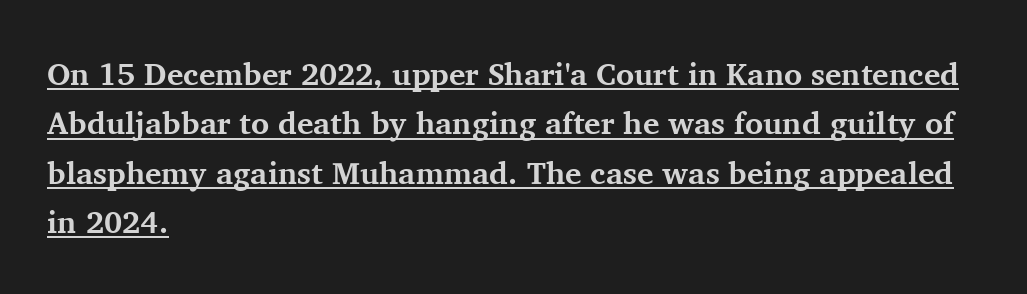
The image shows 31 px bold serif type, upright; set left-aligned, normal line spacing (1.59x), normal letter spacing, underlined; medium stroke contrast and a medium x-height.
